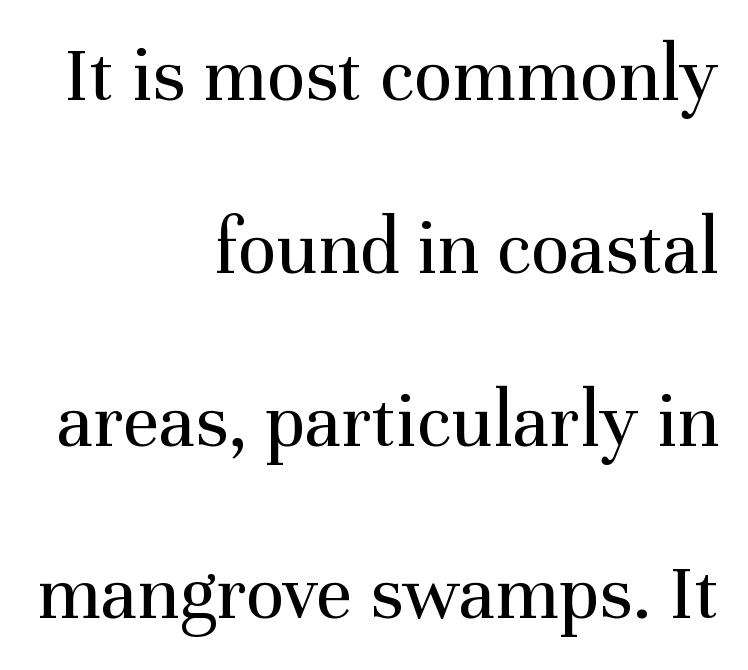
Q: Is the text bold? A: No.
Q: Is the text italic (slanted)? A: No, it is upright.
Q: Is the typeface a serif or a sans-serif typeface? A: Serif.
Q: Is the text underlined? A: No.
Q: How is the paragraph aligned? A: Right-aligned.
Q: Is the spacing between letters normal or unusually wide? A: Normal.
Q: Is the spacing between lines tight, normal or loose? A: Loose.
Q: Width (condensed, normal, or wide)? A: Normal.
Q: Stroke contrast? A: Medium.
Q: x-height? A: Medium.
Q: Monospaced? A: No.
